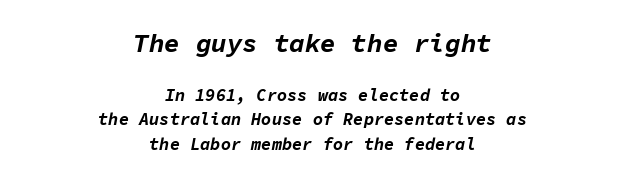
The vertical gap from one line to the next is medium. Default kerning and tracking; the words read as compact shapes. Lines of text with bare space underneath. This rendering uses center alignment, leaving both contours irregular but symmetric. If you drew a line through each stem, it would be angled. The designer gave the opening block more size than the closing block.
